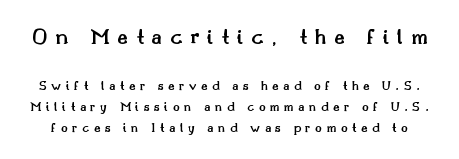
The image shows 24 px text type, upright; set normal line spacing (1.5x), unusually wide letter spacing (+0.32 em), not underlined; the first (top) block is 1.71x larger.
